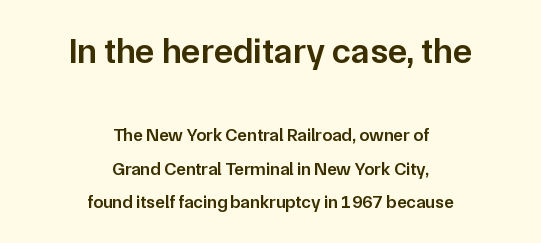
The image shows 36 px semibold sans-serif type, upright; set centered, line spacing 1.85x, normal letter spacing, not underlined; the first (top) block is 2.0x larger; low stroke contrast and a medium x-height.
